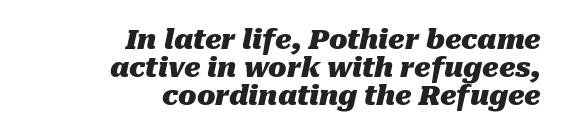
Nobody touched the tracking dial on this one. Leftover space on each line is placed entirely before the opening word. The specimen omits any rule beneath the text block's lines. Tightly led — the rows are bunched.
